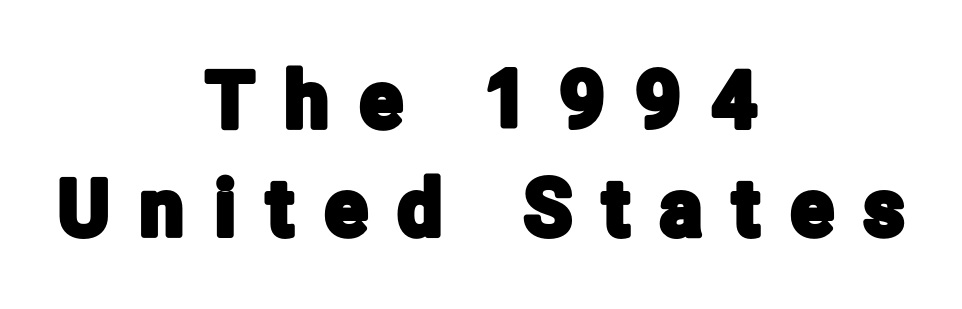
Q: Is the text italic (slanted)? A: No, it is upright.
Q: Is the typeface a serif or a sans-serif typeface? A: Sans-serif.
Q: Is the text underlined? A: No.
Q: How is the paragraph aligned? A: Centered.
Q: Is the spacing between letters normal or unusually wide? A: Unusually wide.
Q: Is the spacing between lines tight, normal or loose? A: Normal.
Q: Width (condensed, normal, or wide)? A: Condensed.
Q: Stroke contrast? A: Low.
Q: x-height? A: Medium.
Q: Monospaced? A: No.
